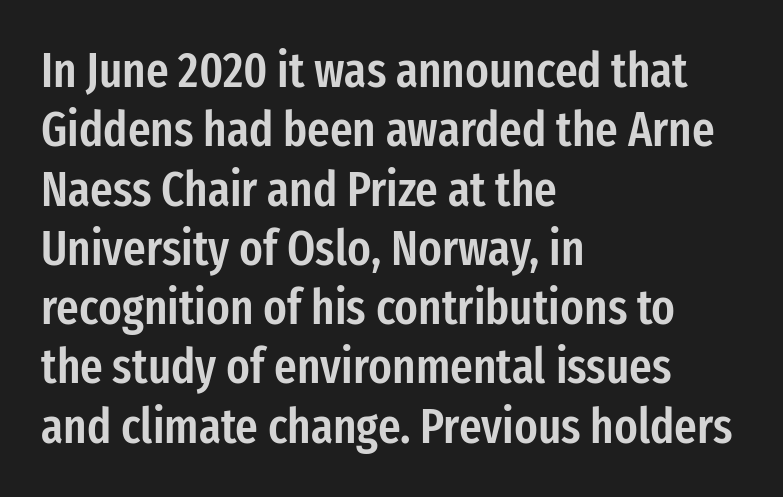
{"serif": "no", "italic": "no", "bold": "semi", "weight": "semibold", "width": "condensed", "stroke_contrast": "low", "x_height": "medium", "monospaced": "no", "underline": "no", "align": "left", "line_spacing_ratio": 1.21, "letter_spacing": "normal", "letter_spacing_em": 0.0, "glyph_px": 49}
